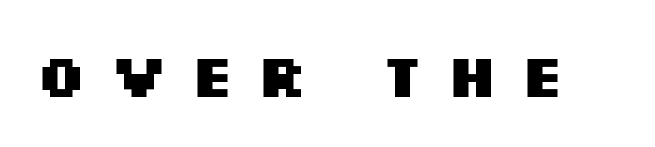
{"serif": "no", "italic": "no", "bold": "yes", "weight": "heavy", "width": "wide", "stroke_contrast": "medium", "x_height": "large", "monospaced": "no", "underline": "no", "letter_spacing": "wide", "letter_spacing_em": 0.35, "glyph_px": 60}
